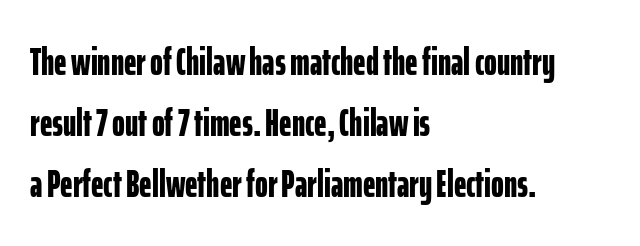
A full-strength bold gives these letters their thick strokes. The rendering uses natural spacing where letterforms have individual widths. This sample uses plain, unmodified letter spacing. This rendering uses left alignment, leaving the right contour irregular. The font family rendered here belongs to the sans-serif group.
